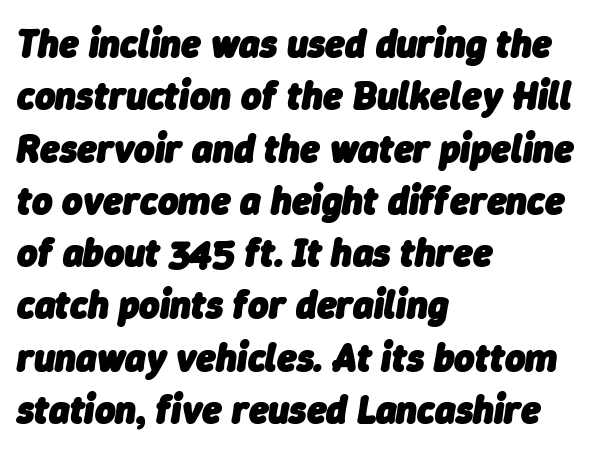
{"italic": "yes", "lean": "right", "slant_degrees": 9, "bold": "yes", "weight": "heavy", "width": "normal", "stroke_contrast": "low", "x_height": "medium", "monospaced": "no", "underline": "no", "align": "left", "line_spacing": "normal", "line_spacing_ratio": 1.34, "letter_spacing": "normal", "letter_spacing_em": 0.0, "glyph_px": 39}
